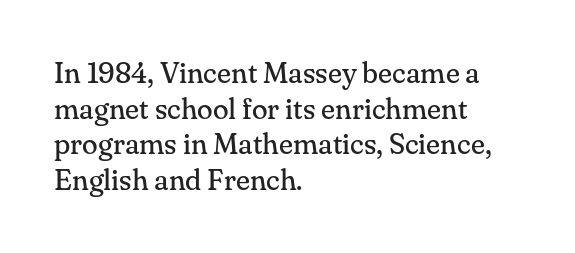
{"serif": "yes", "italic": "no", "bold": "no", "weight": "regular", "width": "normal", "stroke_contrast": "medium", "x_height": "small", "monospaced": "no", "underline": "no", "align": "left", "line_spacing_ratio": 1.23, "letter_spacing": "normal", "letter_spacing_em": 0.0, "glyph_px": 29}
